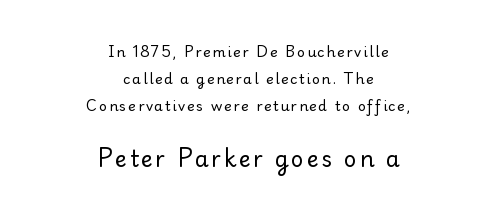
The image shows 22 px text type, upright; set centered, loose line spacing (1.94x), not underlined; the second (bottom) block is 1.57x larger.
